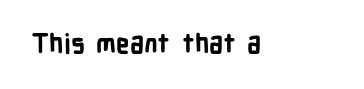
Q: Is the text bold? A: Yes.
Q: Is the text italic (slanted)? A: No, it is upright.
Q: Is the text underlined? A: No.
Q: Is the spacing between letters normal or unusually wide? A: Normal.
